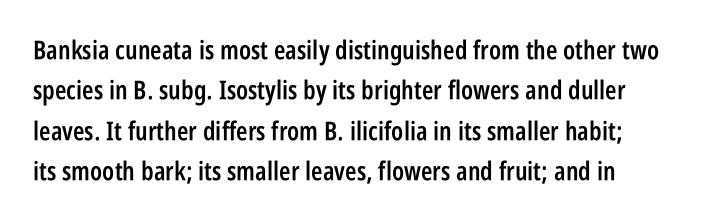
Posture: vertical. No word sits above an underline. Its strokes are somewhat broadened, the hallmark of semibold type. How are the letters spaced? Ordinarily, with no added tracking.
